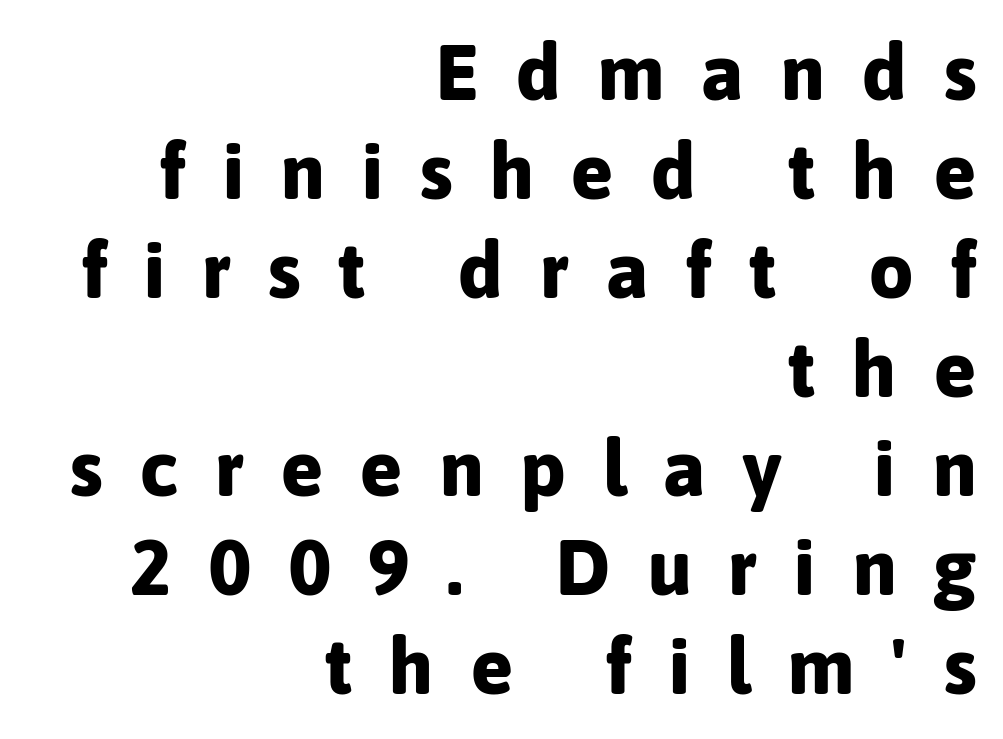
The typesetter chose a ragged-left arrangement here. Lines of text with bare space underneath. Between one letter and the next there's a generous, obvious gap. When letters stand straight like this, we call the style roman or upright.
